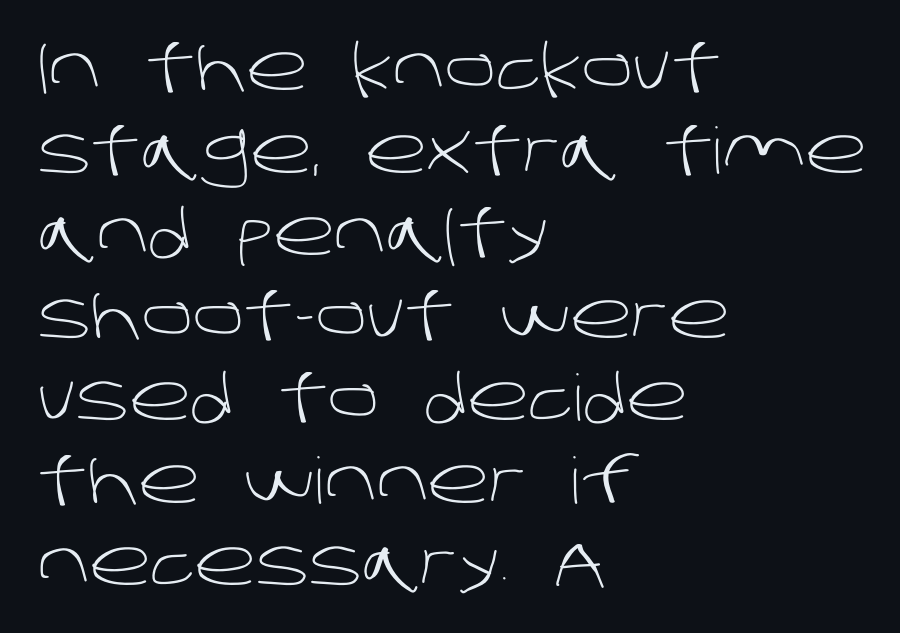
Q: Is the text bold? A: No.
Q: Is the typeface a serif or a sans-serif typeface? A: Sans-serif.
Q: Is the text underlined? A: No.
Q: How is the paragraph aligned? A: Left-aligned.
Q: Is the spacing between letters normal or unusually wide? A: Normal.
Q: Is the spacing between lines tight, normal or loose? A: Normal.
Q: Width (condensed, normal, or wide)? A: Normal.
Q: Stroke contrast? A: Low.
Q: x-height? A: Large.
Q: Monospaced? A: No.
